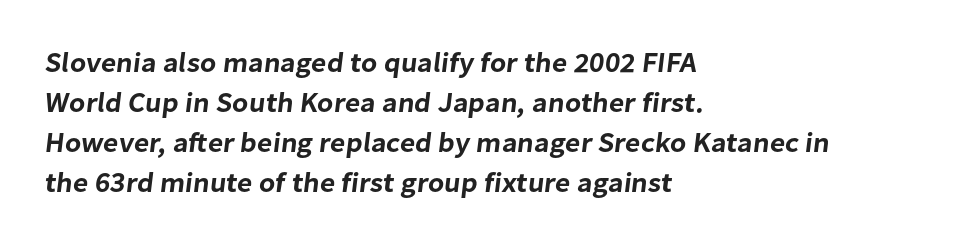
Type without underlining. The rendering uses a moderate line-height, typical for paragraphs. This sample has the flowing, uneven cadence of proportional lettering. Caption: multi-line text, flush left, ragged right. The tracking reads as untouched default to a designer's eye. Look at the bottom of the vertical strokes: they stop flat, with no serifs.
